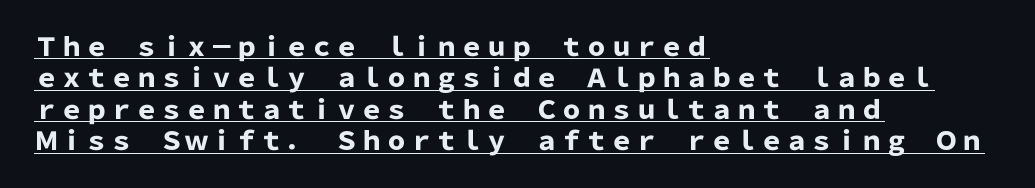
The image shows 25 px bold type, upright; set left-aligned, normal line spacing (1.26x), normal letter spacing, underlined.
